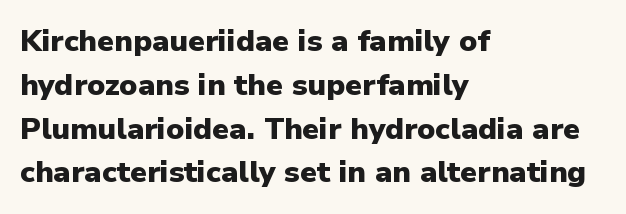
Q: Is the text bold? A: Yes.
Q: Is the text italic (slanted)? A: No, it is upright.
Q: Is the typeface a serif or a sans-serif typeface? A: Sans-serif.
Q: Is the text underlined? A: No.
Q: How is the paragraph aligned? A: Left-aligned.
Q: Is the spacing between letters normal or unusually wide? A: Normal.
Q: Is the spacing between lines tight, normal or loose? A: Normal.
Q: Width (condensed, normal, or wide)? A: Normal.
Q: Stroke contrast? A: Low.
Q: x-height? A: Medium.
Q: Monospaced? A: No.
